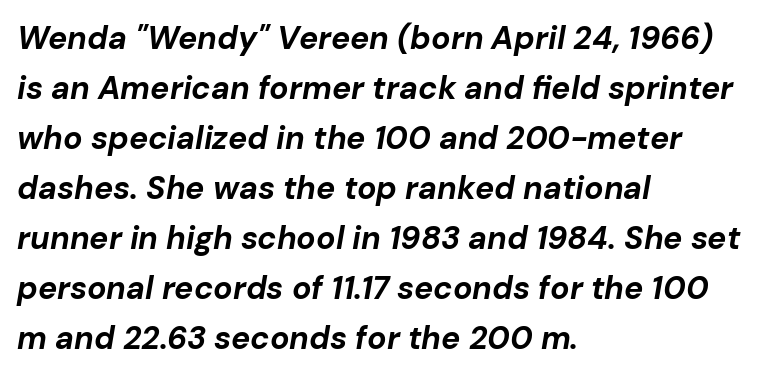
{"italic": "yes", "lean": "right", "slant_degrees": 10, "bold": "yes", "weight": "bold", "width": "normal", "stroke_contrast": "low", "x_height": "medium", "monospaced": "no", "underline": "no", "align": "left", "line_spacing": "normal", "line_spacing_ratio": 1.56, "letter_spacing": "normal", "letter_spacing_em": 0.0, "glyph_px": 32}
